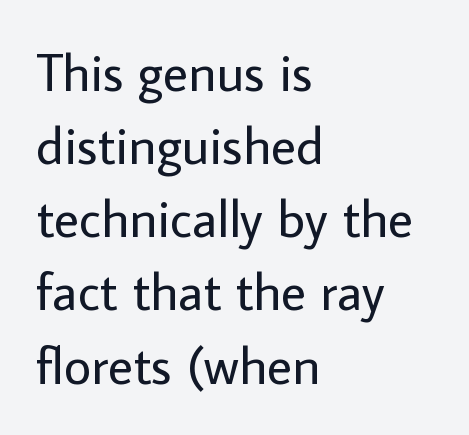
Q: Is the text bold? A: No.
Q: Is the text italic (slanted)? A: No, it is upright.
Q: Is the typeface a serif or a sans-serif typeface? A: Sans-serif.
Q: Is the text underlined? A: No.
Q: How is the paragraph aligned? A: Left-aligned.
Q: Is the spacing between letters normal or unusually wide? A: Normal.
Q: Is the spacing between lines tight, normal or loose? A: Normal.
Q: Width (condensed, normal, or wide)? A: Normal.
Q: Stroke contrast? A: Low.
Q: x-height? A: Medium.
Q: Monospaced? A: No.
